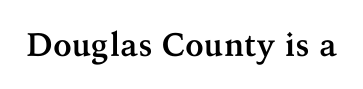
{"serif": "yes", "italic": "no", "bold": "yes", "weight": "semibold", "width": "normal", "stroke_contrast": "medium", "x_height": "medium", "monospaced": "no", "underline": "no", "letter_spacing": "normal", "letter_spacing_em": 0.0, "glyph_px": 33}
